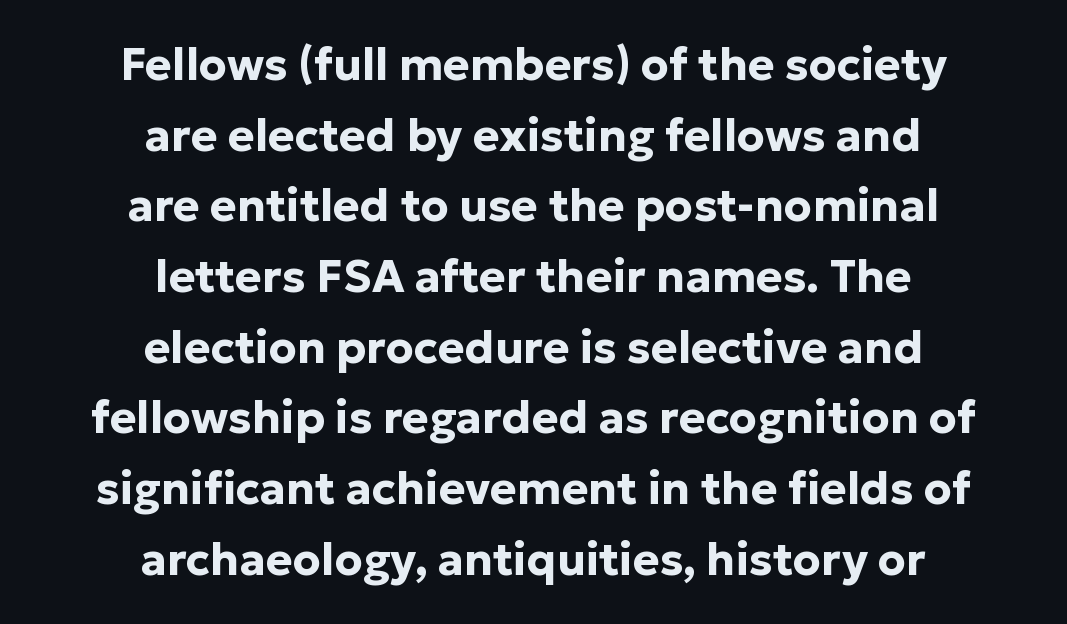
{"serif": "no", "italic": "no", "bold": "yes", "weight": "bold", "width": "normal", "stroke_contrast": "low", "x_height": "medium", "monospaced": "no", "underline": "no", "align": "center", "line_spacing": "normal", "line_spacing_ratio": 1.57, "letter_spacing": "normal", "letter_spacing_em": 0.0, "glyph_px": 45}
